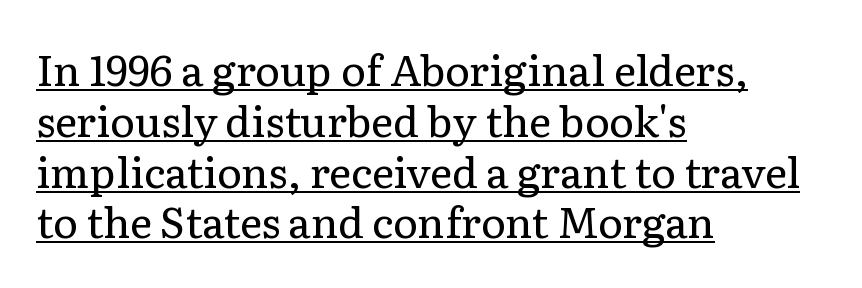
Tracking value appears to be zero — textbook default spacing. One-word summary of the alignment: left. These lines were composed using upright roman letters. Descenders here cross a horizontal rule under the line.
